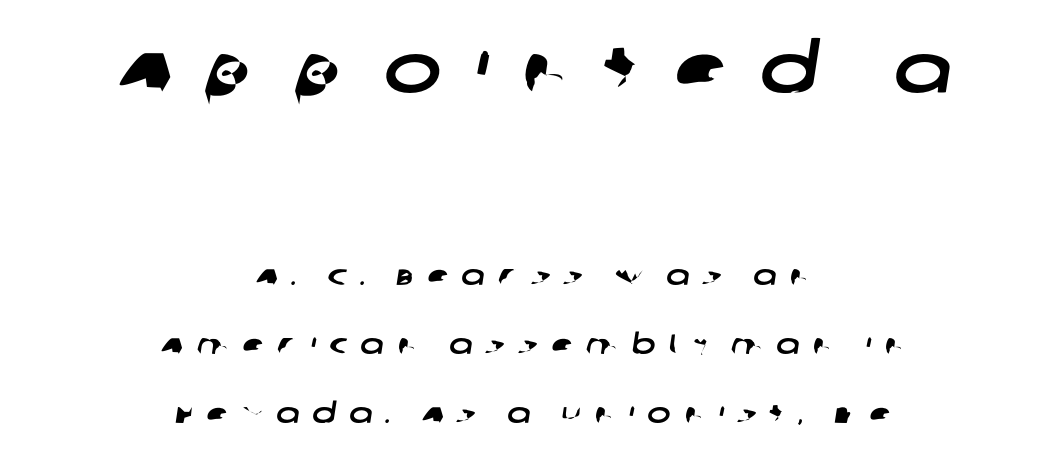
The image shows 69 px wide sans-serif type; set centered, loose line spacing (2.46x), unusually wide letter spacing (+0.47 em), not underlined; the first (top) block is 2.46x larger; low stroke contrast and a large x-height.
